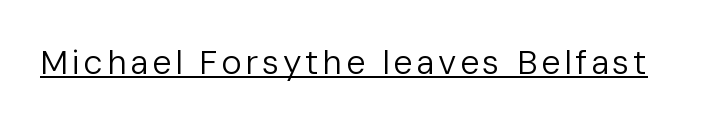
{"serif": "no", "italic": "no", "bold": "no", "weight": "regular", "width": "normal", "stroke_contrast": "low", "x_height": "medium", "monospaced": "no", "underline": "yes", "glyph_px": 34}
